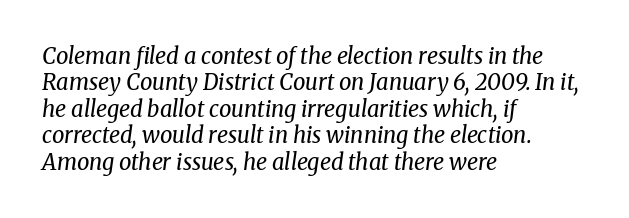
This rendering features lettering with no underline. Notice how the passage keeps a crisp vertical edge on the left only. The weight tops out at a normal text grade. Is the type slanted? Yes — the strokes lean at a clear angle.
